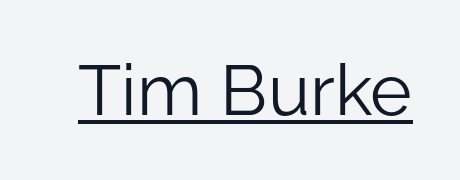
The image shows 71 px light sans-serif type, upright; set normal letter spacing, underlined; low stroke contrast and a medium x-height.
